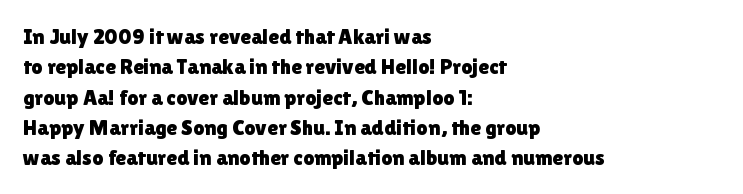
{"italic": "no", "underline": "no", "align": "left", "line_spacing": "normal", "line_spacing_ratio": 1.38, "letter_spacing": "normal", "letter_spacing_em": 0.0, "glyph_px": 22}
